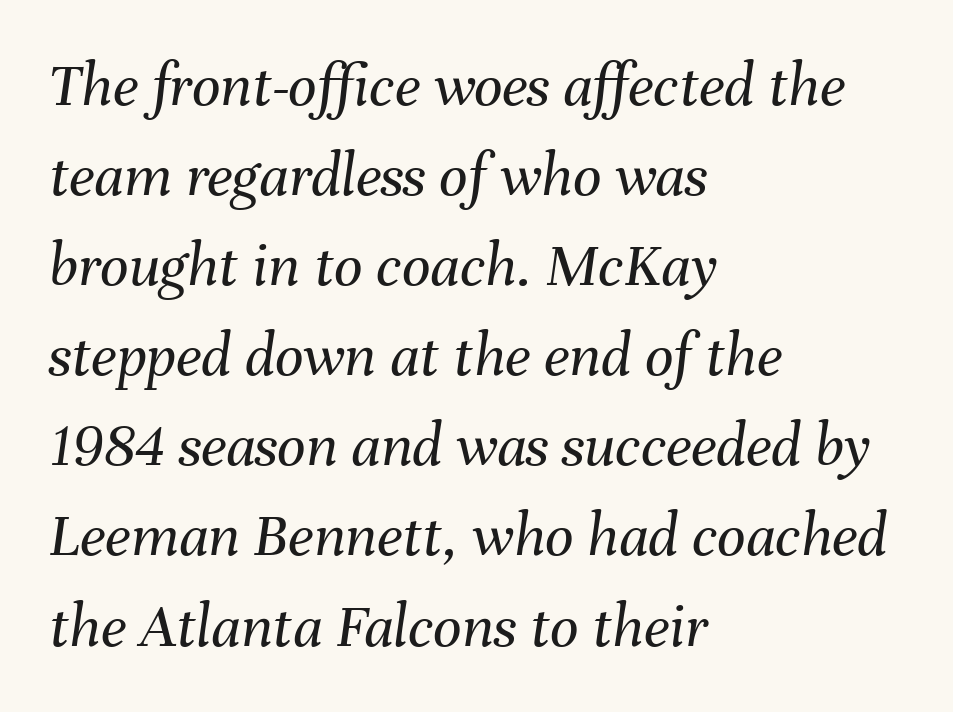
Q: Is the text bold? A: No.
Q: Is the text italic (slanted)? A: Yes, it leans right by about 8 degrees.
Q: Is the text underlined? A: No.
Q: How is the paragraph aligned? A: Left-aligned.
Q: Is the spacing between letters normal or unusually wide? A: Normal.
Q: Is the spacing between lines tight, normal or loose? A: Normal.
Q: Width (condensed, normal, or wide)? A: Normal.
Q: Stroke contrast? A: Medium.
Q: x-height? A: Medium.
Q: Monospaced? A: No.
